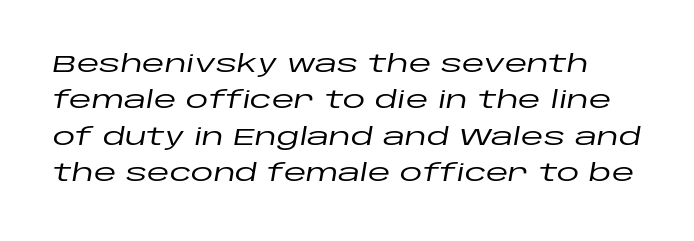
Emphasis-style slanted type is in use. A bare baseline throughout the passage. Compared with typical body copy, the letter spacing here is the same. The rendering uses a moderate line-height, typical for paragraphs.
